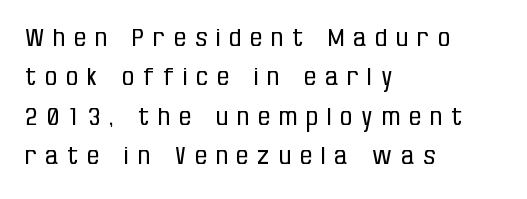
Q: Is the text bold? A: No.
Q: Is the text italic (slanted)? A: No, it is upright.
Q: Is the text underlined? A: No.
Q: How is the paragraph aligned? A: Left-aligned.
Q: Is the spacing between letters normal or unusually wide? A: Unusually wide.
Q: Is the spacing between lines tight, normal or loose? A: Normal.
